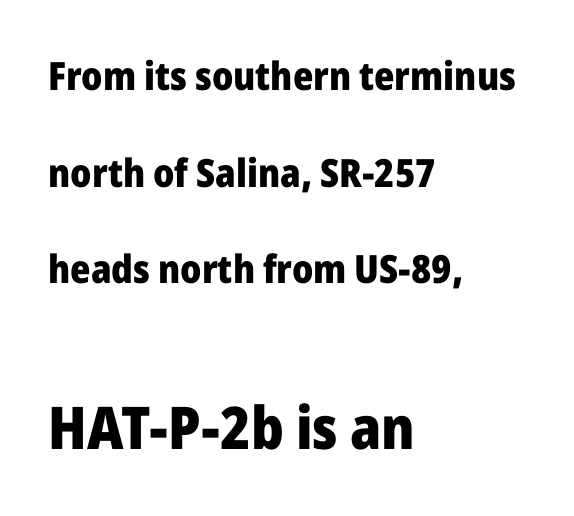
Rows of type keep a wide berth in the vertical direction. Does the bottom block carry the larger type? Yes, it does. In terms of posture, this sample is upright. Its strokes are broad and dark, the hallmark of bold type. Anything drawn beneath the words? Only blank space.
